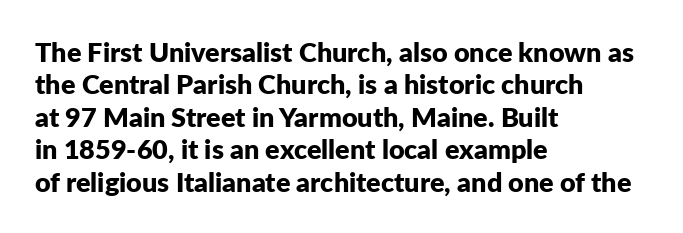
The image shows 27 px bold type, upright; set left-aligned, line spacing 1.2x, normal letter spacing, not underlined.
